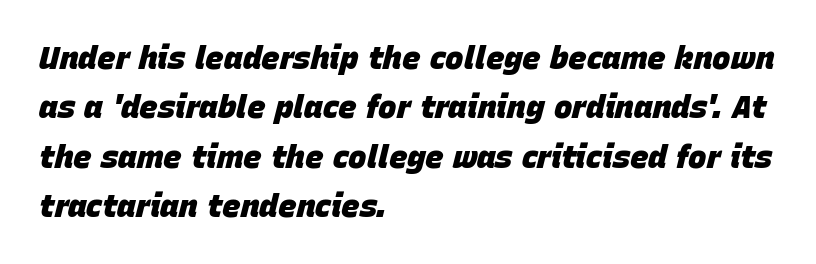
The image shows 31 px heavy type, italic (leaning right); set left-aligned, normal line spacing (1.59x), normal letter spacing, not underlined; low stroke contrast and a large x-height.
